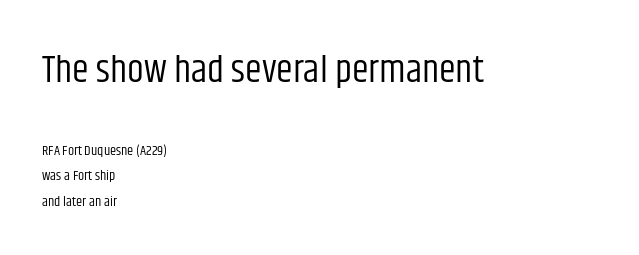
The lettering holds an erect, upright posture throughout. A typesetter would call this proportional, since set widths differ per character. Between these two stacked blocks, the higher one wins on size. This is sans-serif lettering, the kind often seen on screens and signage. The line texture is even and compact thanks to regular tracking. Stroke thickness stays within the range of a standard reading face or lighter.
